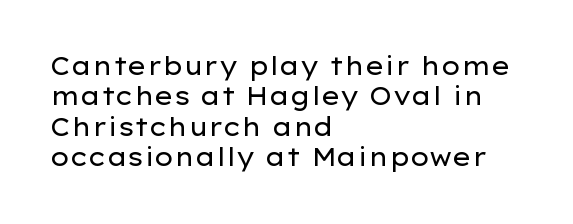
Nope, not italic — everything's standing straight. Only glyphs here, with clear space below each row. Leftover space on each line is placed entirely after the last word. The gaps between neighbouring characters are ordinary and unremarkable. A light-to-regular cut is what we see here.
